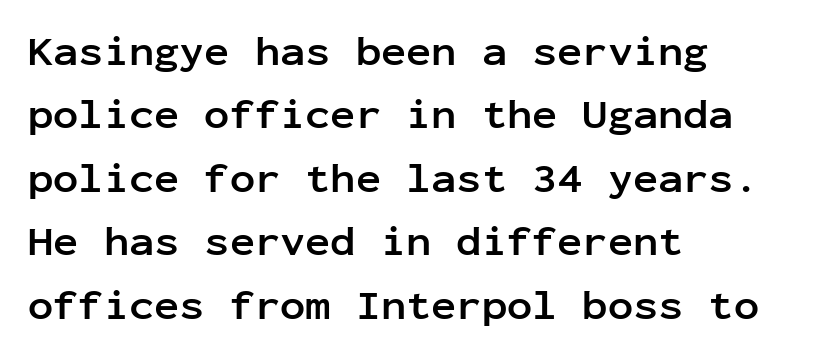
Emphasis by weight is at full strength: bold. The lines are quadded left. Italic: no, the glyphs are upright roman. The type is set solid horizontally, with unmodified tracking. The passage shown is typed in a monospace face where columns stay perfectly aligned.
